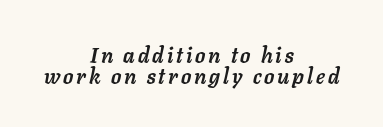
The image shows 21 px bold type, italic (leaning right); set centered, tight line spacing (1.0x), not underlined.
